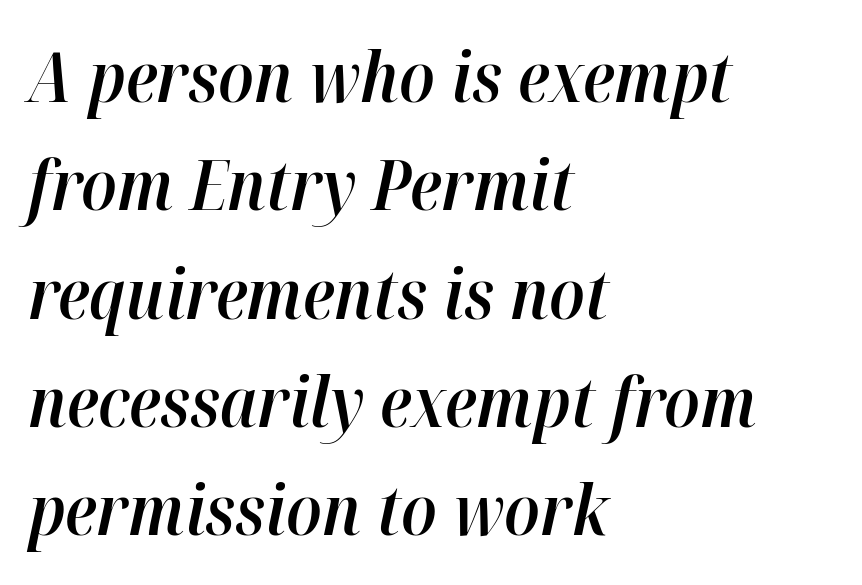
{"italic": "yes", "lean": "right", "slant_degrees": 12, "bold": "semi", "weight": "semibold", "width": "normal", "stroke_contrast": "high", "x_height": "medium", "monospaced": "no", "underline": "no", "align": "left", "line_spacing": "normal", "line_spacing_ratio": 1.57, "letter_spacing": "normal", "letter_spacing_em": 0.0, "glyph_px": 69}
